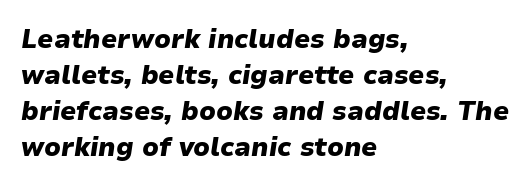
Q: Is the text bold? A: Yes.
Q: Is the text italic (slanted)? A: Yes, it leans right by about 9 degrees.
Q: Is the text underlined? A: No.
Q: How is the paragraph aligned? A: Left-aligned.
Q: Is the spacing between letters normal or unusually wide? A: Normal.
Q: Is the spacing between lines tight, normal or loose? A: Normal.
